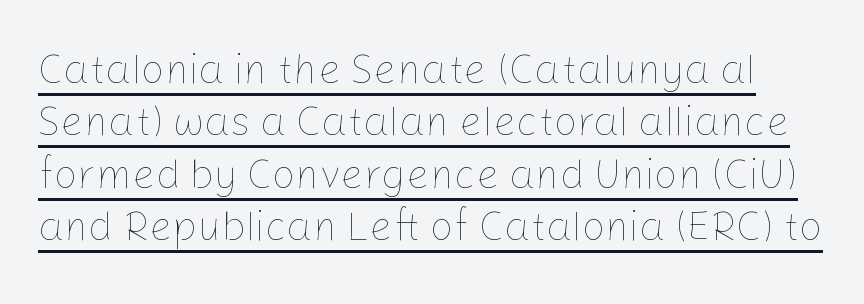
Q: Is the text bold? A: No.
Q: Is the text italic (slanted)? A: No, it is upright.
Q: Is the text underlined? A: Yes.
Q: Is the spacing between letters normal or unusually wide? A: Normal.
Q: Is the spacing between lines tight, normal or loose? A: Normal.
Q: Width (condensed, normal, or wide)? A: Normal.
Q: Stroke contrast? A: Low.
Q: x-height? A: Medium.
Q: Monospaced? A: No.
